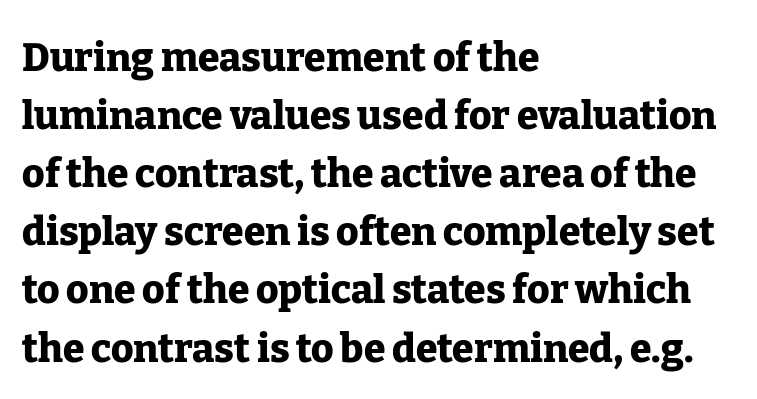
The image shows 39 px heavy serif type, upright; set left-aligned, normal line spacing (1.49x), normal letter spacing, not underlined; low stroke contrast and a medium x-height.
